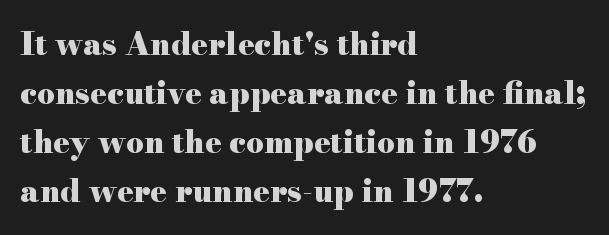
Q: Is the text bold? A: Yes.
Q: Is the text italic (slanted)? A: No, it is upright.
Q: Is the typeface a serif or a sans-serif typeface? A: Serif.
Q: Is the text underlined? A: No.
Q: How is the paragraph aligned? A: Left-aligned.
Q: Is the spacing between letters normal or unusually wide? A: Normal.
Q: Is the spacing between lines tight, normal or loose? A: Normal.
Q: Width (condensed, normal, or wide)? A: Wide.
Q: Stroke contrast? A: High.
Q: x-height? A: Small.
Q: Monospaced? A: No.
